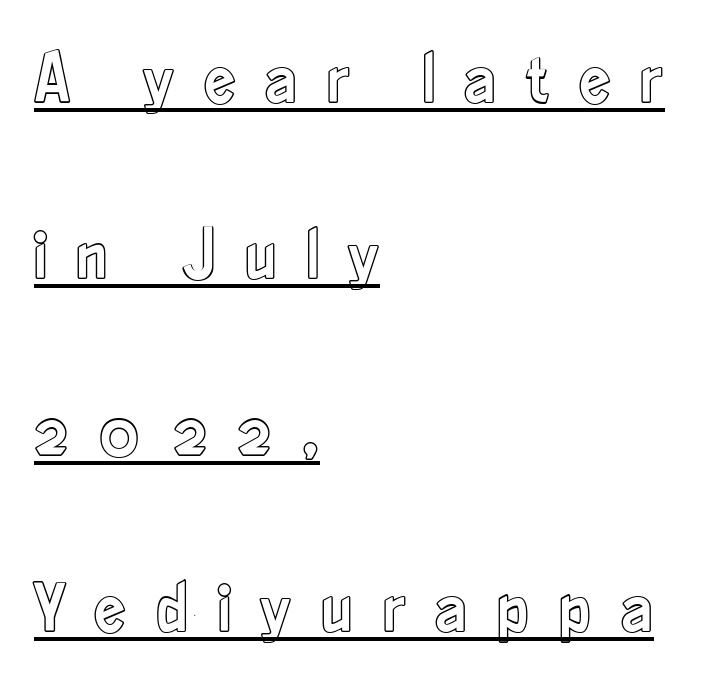
Q: Is the text italic (slanted)? A: No, it is upright.
Q: Is the text underlined? A: Yes.
Q: How is the paragraph aligned? A: Left-aligned.
Q: Is the spacing between letters normal or unusually wide? A: Unusually wide.
Q: Is the spacing between lines tight, normal or loose? A: Loose.
Q: Width (condensed, normal, or wide)? A: Condensed.
Q: x-height? A: Small.
Q: Monospaced? A: No.
